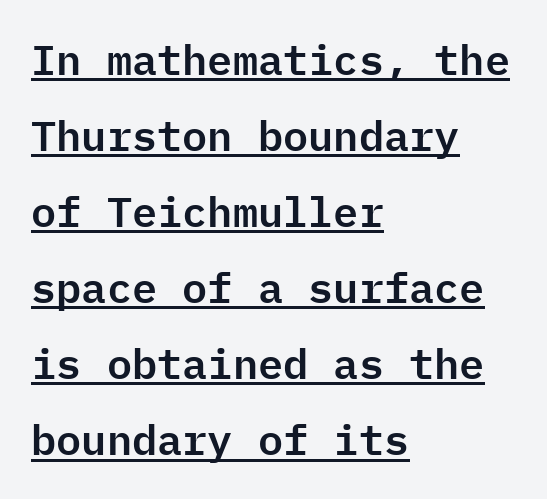
{"serif": "no", "italic": "no", "width": "normal", "stroke_contrast": "low", "x_height": "medium", "monospaced": "yes", "underline": "yes", "align": "left", "line_spacing_ratio": 1.81, "letter_spacing": "normal", "letter_spacing_em": 0.0, "glyph_px": 42}
